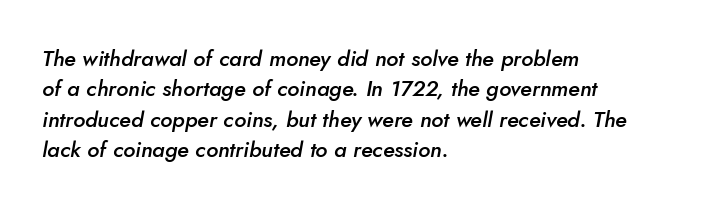
The lines sit at an ordinary, default distance from one another. Here the glyphs are tracked normally, forming tight word shapes. Its strokes are somewhat broadened, the hallmark of semibold type. The lines in this sample share a left origin and differ only in where they stop.
